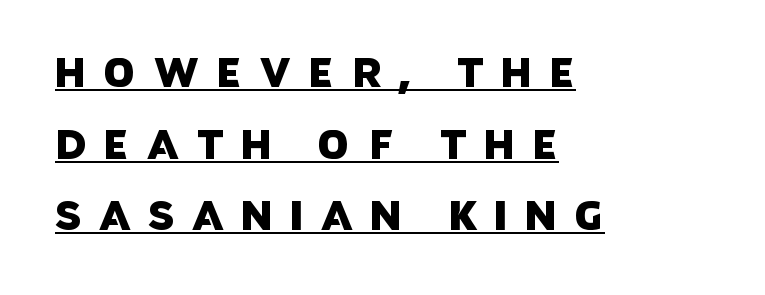
Q: Is the typeface a serif or a sans-serif typeface? A: Sans-serif.
Q: Is the text underlined? A: Yes.
Q: How is the paragraph aligned? A: Left-aligned.
Q: Is the spacing between letters normal or unusually wide? A: Unusually wide.
Q: Width (condensed, normal, or wide)? A: Normal.
Q: Stroke contrast? A: Low.
Q: x-height? A: Large.
Q: Monospaced? A: No.
